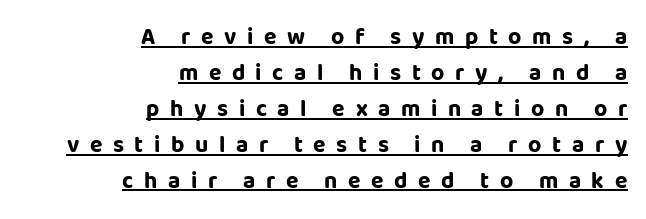
{"italic": "no", "bold": "yes", "underline": "yes", "align": "right", "line_spacing": "normal", "line_spacing_ratio": 1.56, "letter_spacing": "wide", "letter_spacing_em": 0.46, "glyph_px": 23}
